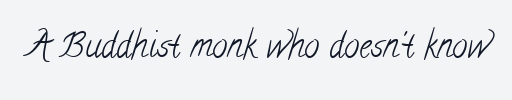
Q: Is the text bold? A: No.
Q: Is the typeface a serif or a sans-serif typeface? A: Serif.
Q: Is the text underlined? A: No.
Q: Is the spacing between letters normal or unusually wide? A: Normal.
Q: Width (condensed, normal, or wide)? A: Condensed.
Q: Stroke contrast? A: Low.
Q: x-height? A: Small.
Q: Monospaced? A: No.
